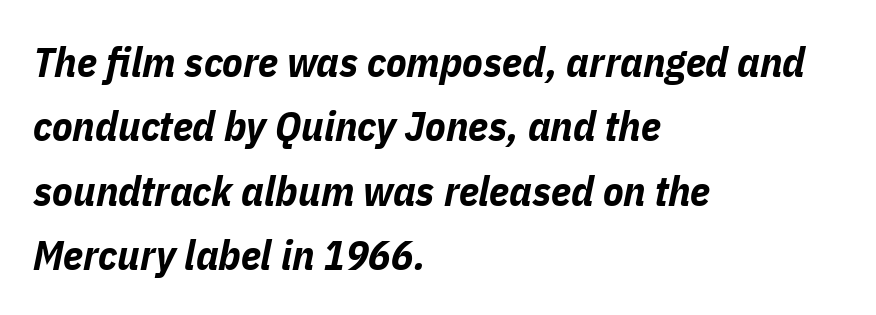
{"italic": "yes", "lean": "right", "slant_degrees": 11, "bold": "yes", "weight": "bold", "width": "condensed", "stroke_contrast": "low", "x_height": "medium", "monospaced": "no", "underline": "no", "align": "left", "line_spacing": "normal", "line_spacing_ratio": 1.53, "letter_spacing": "normal", "letter_spacing_em": 0.0, "glyph_px": 42}
